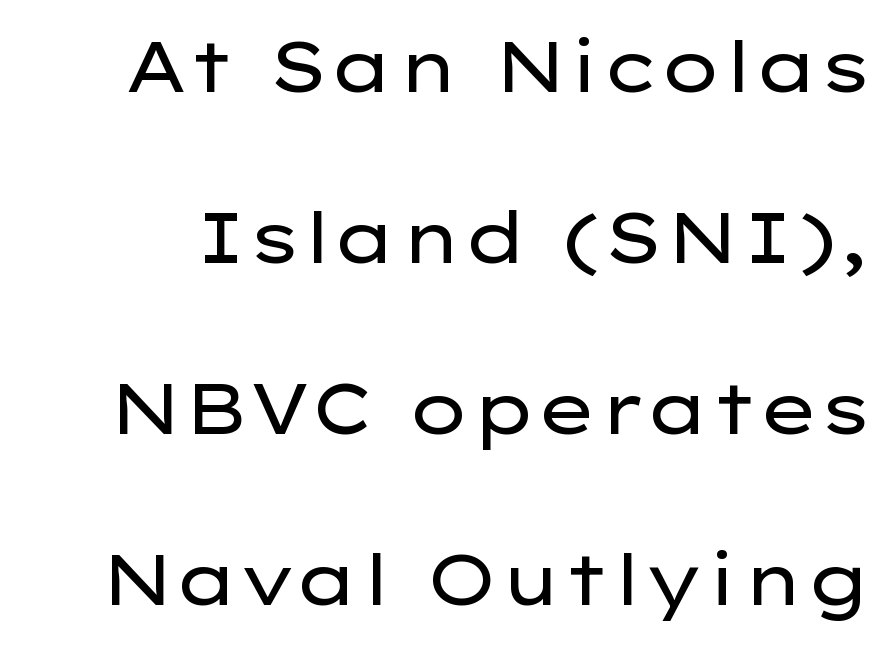
Q: Is the text bold? A: No.
Q: Is the text italic (slanted)? A: No, it is upright.
Q: Is the typeface a serif or a sans-serif typeface? A: Sans-serif.
Q: Is the text underlined? A: No.
Q: Is the spacing between letters normal or unusually wide? A: Normal.
Q: Is the spacing between lines tight, normal or loose? A: Loose.
Q: Width (condensed, normal, or wide)? A: Wide.
Q: Stroke contrast? A: Low.
Q: x-height? A: Medium.
Q: Monospaced? A: No.
